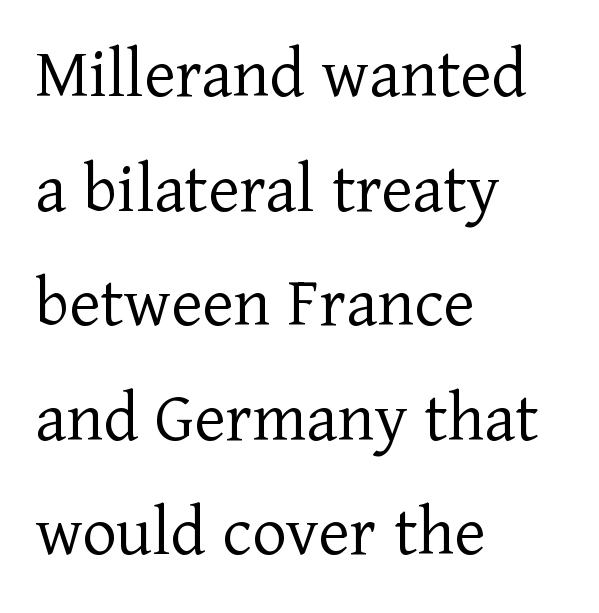
The rag falls on the right side of this text block. Weight class: somewhere from thin through regular. The axis of the letterforms is exactly vertical. The glyphs in this specimen are seriffed.
